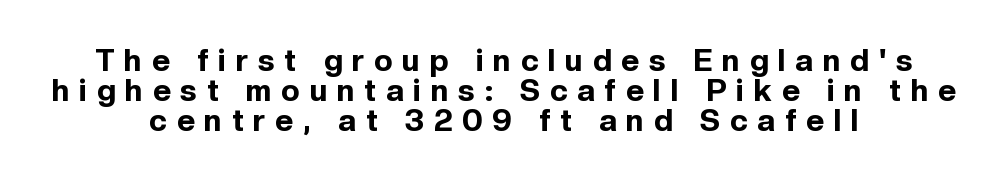
{"serif": "no", "italic": "no", "bold": "yes", "weight": "bold", "width": "normal", "x_height": "medium", "monospaced": "no", "underline": "no", "align": "center", "line_spacing": "tight", "line_spacing_ratio": 0.97, "letter_spacing": "wide", "letter_spacing_em": 0.32, "glyph_px": 31}
